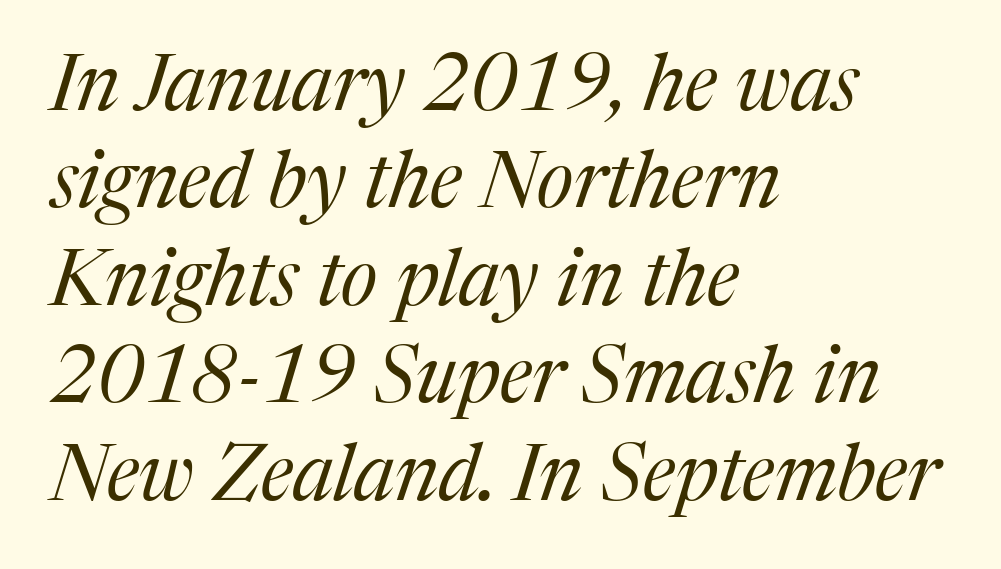
{"serif": "yes", "italic": "yes", "lean": "right", "slant_degrees": 17, "bold": "no", "weight": "regular", "width": "normal", "stroke_contrast": "medium", "x_height": "medium", "monospaced": "no", "underline": "no", "align": "left", "line_spacing": "normal", "line_spacing_ratio": 1.25, "letter_spacing": "normal", "letter_spacing_em": 0.0, "glyph_px": 78}
